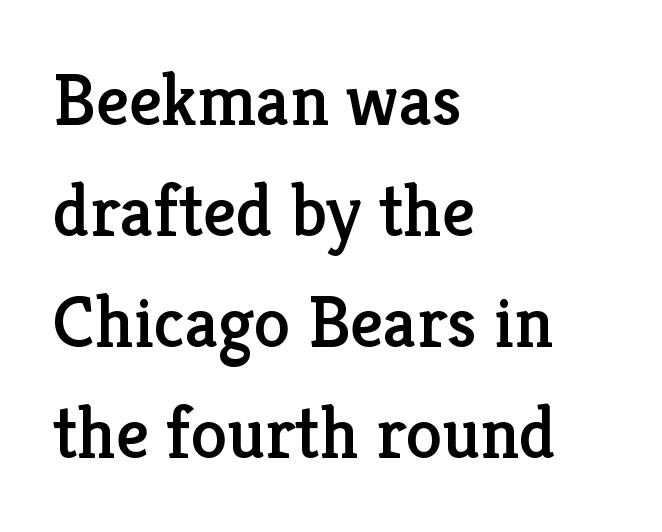
{"serif": "yes", "italic": "no", "width": "normal", "stroke_contrast": "low", "x_height": "medium", "monospaced": "no", "underline": "no", "align": "left", "line_spacing": "normal", "line_spacing_ratio": 1.52, "letter_spacing": "normal", "letter_spacing_em": 0.0, "glyph_px": 73}
